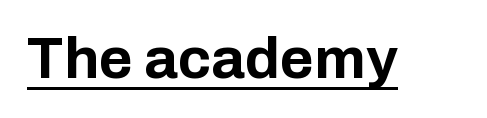
Has an underline been added? It has. The lettering stays uniformly vertical, giving the passage a roman look. Is this a fixed-width face? No — the glyphs have proportional, varying widths. Letter spacing: default. Letterform terminals end flat and unadorned throughout the passage.
